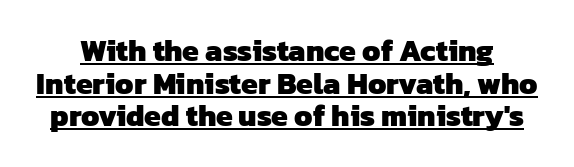
The image shows 30 px heavy sans-serif type; set tight line spacing (1.09x), normal letter spacing, underlined; low stroke contrast and a medium x-height.
